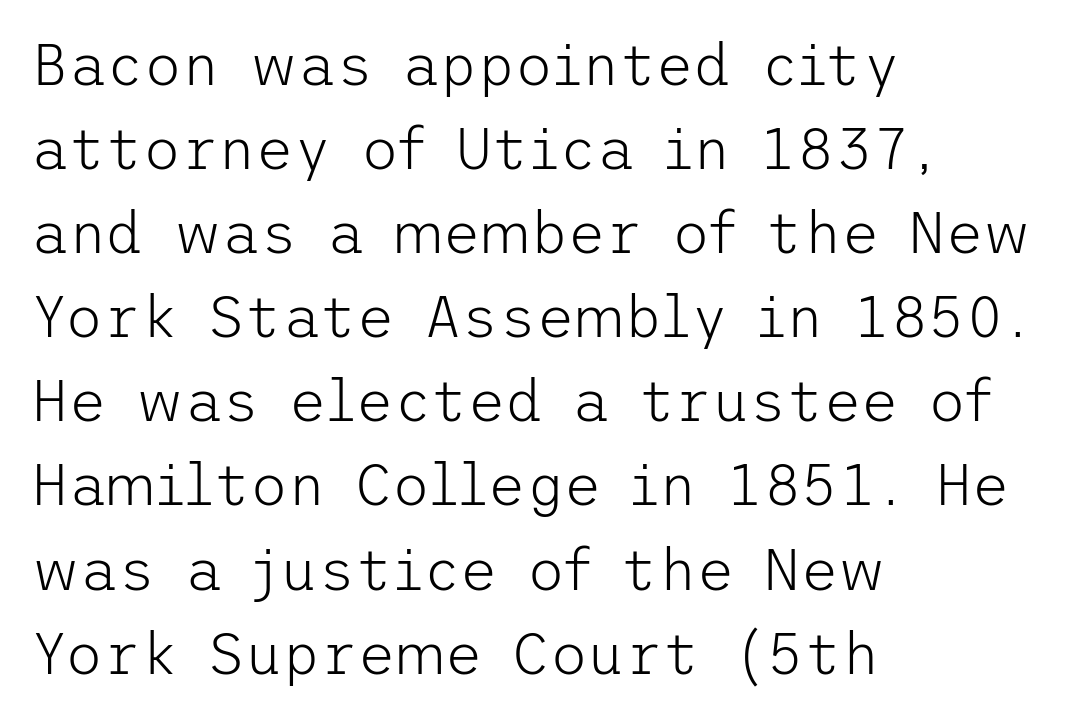
{"serif": "no", "italic": "no", "bold": "no", "weight": "light", "width": "normal", "stroke_contrast": "low", "x_height": "medium", "underline": "no", "align": "left", "line_spacing": "normal", "line_spacing_ratio": 1.45, "letter_spacing": "normal", "letter_spacing_em": 0.0, "glyph_px": 58}
